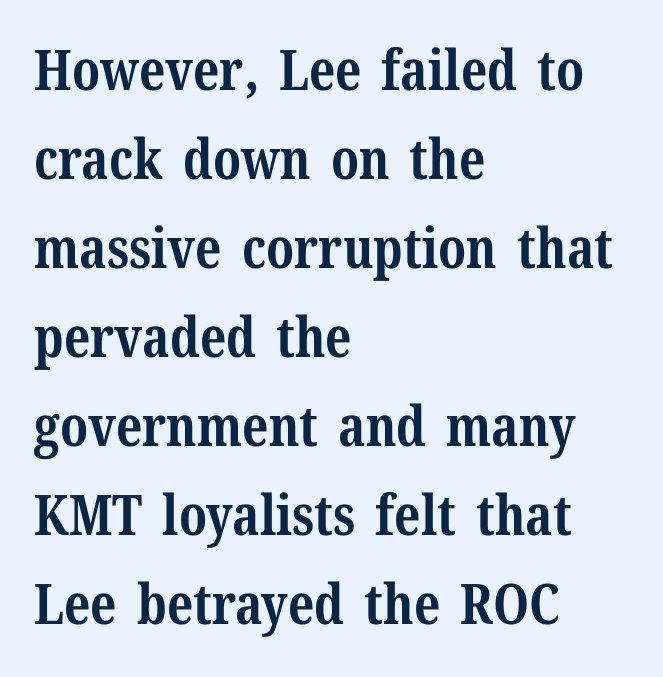
Q: Is the text bold? A: Yes.
Q: Is the text italic (slanted)? A: No, it is upright.
Q: Is the typeface a serif or a sans-serif typeface? A: Serif.
Q: Is the text underlined? A: No.
Q: How is the paragraph aligned? A: Left-aligned.
Q: Is the spacing between letters normal or unusually wide? A: Normal.
Q: Is the spacing between lines tight, normal or loose? A: Normal.
Q: Width (condensed, normal, or wide)? A: Normal.
Q: Stroke contrast? A: Medium.
Q: x-height? A: Medium.
Q: Monospaced? A: No.
